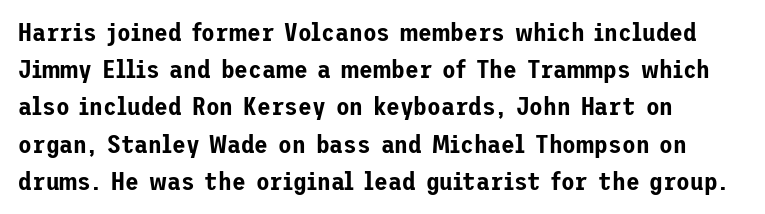
Designer's note — italics off, roman on. Compared with typical paragraphs, the rows here are spaced about the same. No word sits above an underline. Left-aligned paragraph, ragged on the right. This sample uses plain, unmodified letter spacing.
